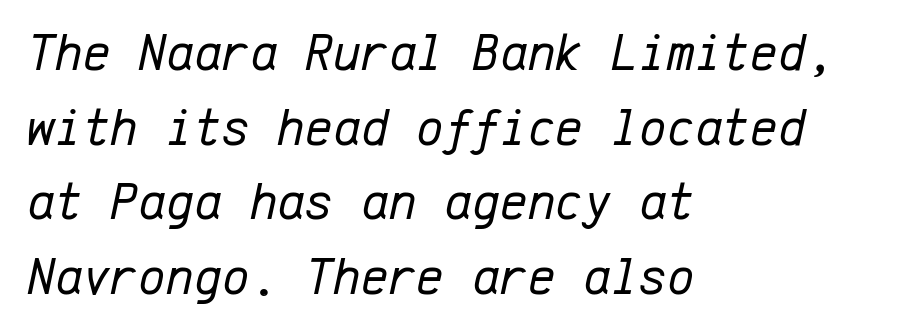
Q: Is the text bold? A: No.
Q: Is the text italic (slanted)? A: Yes, it leans right by about 12 degrees.
Q: Is the text underlined? A: No.
Q: How is the paragraph aligned? A: Left-aligned.
Q: Is the spacing between letters normal or unusually wide? A: Normal.
Q: Is the spacing between lines tight, normal or loose? A: Normal.
Q: Width (condensed, normal, or wide)? A: Normal.
Q: Stroke contrast? A: Low.
Q: x-height? A: Medium.
Q: Monospaced? A: Yes.
